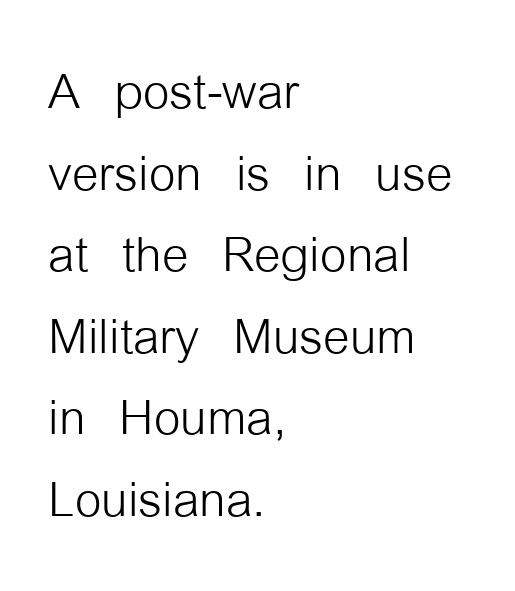
You could not count columns in this text — the font is proportionally spaced. It's the straight-up-and-down kind of type. Alignment: flush left. Nobody touched the tracking dial on this one. A clean baseline with only descenders dipping below it.
